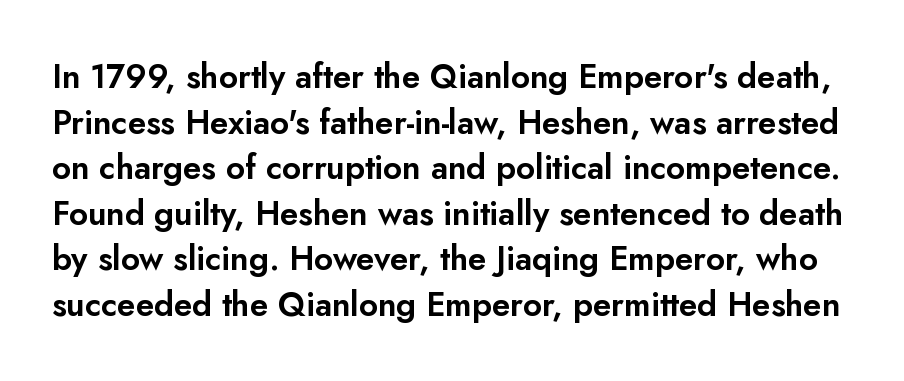
Q: Is the text italic (slanted)? A: No, it is upright.
Q: Is the typeface a serif or a sans-serif typeface? A: Sans-serif.
Q: Is the text underlined? A: No.
Q: Is the spacing between letters normal or unusually wide? A: Normal.
Q: Is the spacing between lines tight, normal or loose? A: Normal.
Q: Width (condensed, normal, or wide)? A: Normal.
Q: Stroke contrast? A: Low.
Q: x-height? A: Small.
Q: Monospaced? A: No.
